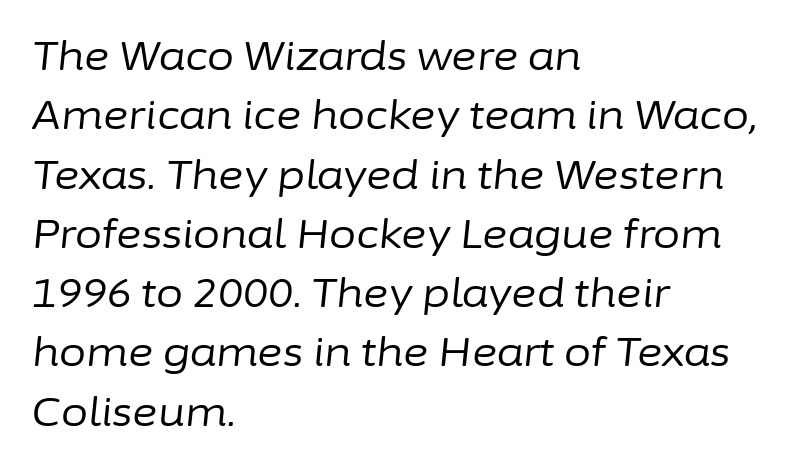
Q: Is the text bold? A: No.
Q: Is the text italic (slanted)? A: Yes, it leans right by about 6 degrees.
Q: Is the text underlined? A: No.
Q: How is the paragraph aligned? A: Left-aligned.
Q: Is the spacing between letters normal or unusually wide? A: Normal.
Q: Is the spacing between lines tight, normal or loose? A: Normal.
Q: Width (condensed, normal, or wide)? A: Normal.
Q: Stroke contrast? A: Low.
Q: x-height? A: Medium.
Q: Monospaced? A: No.
